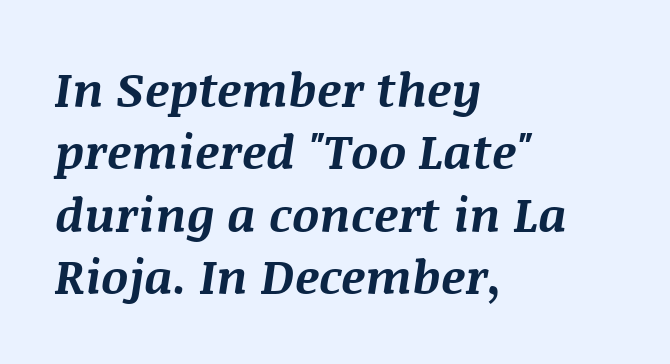
This sample uses an oblique cut, with every glyph tilted off the vertical. Is this a fixed-width face? No — the glyphs have proportional, varying widths. In terms of weight, the rendering is a true, heavy bold. Plain, unruled lines of type. Caption: standard tracking, unaltered.
